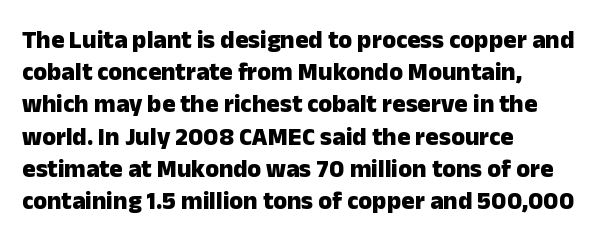
The image shows 25 px bold type, upright; set left-aligned, normal line spacing (1.29x), normal letter spacing, not underlined.
